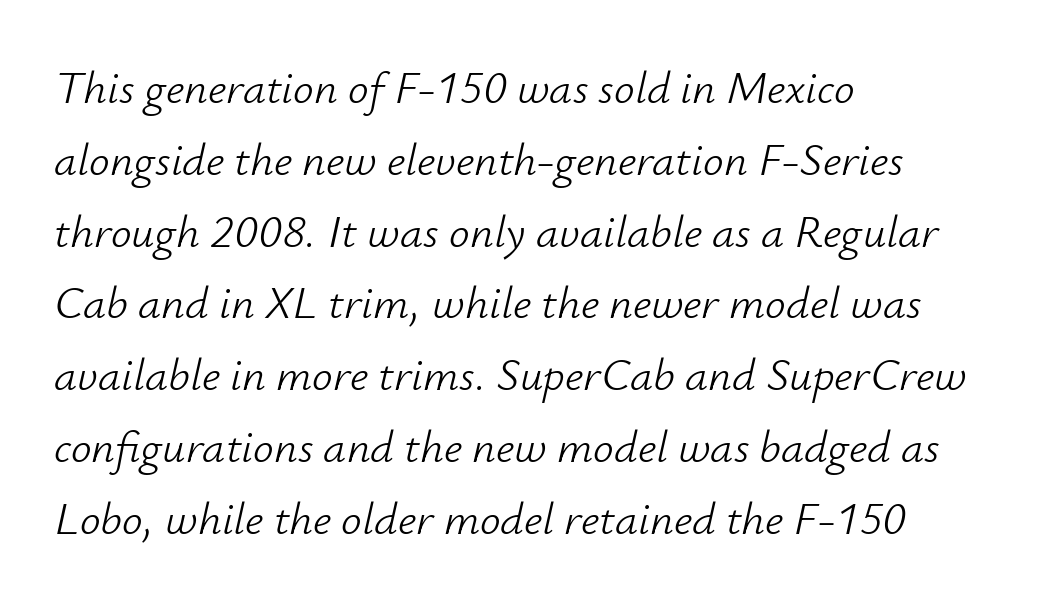
{"italic": "yes", "lean": "right", "slant_degrees": 12, "bold": "no", "weight": "light", "width": "normal", "stroke_contrast": "low", "x_height": "small", "monospaced": "no", "underline": "no", "align": "left", "line_spacing": "normal", "line_spacing_ratio": 1.56, "letter_spacing": "normal", "letter_spacing_em": 0.0, "glyph_px": 46}
